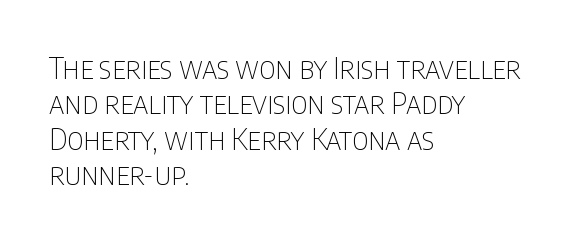
Q: Is the text bold? A: No.
Q: Is the text italic (slanted)? A: No, it is upright.
Q: Is the typeface a serif or a sans-serif typeface? A: Sans-serif.
Q: Is the text underlined? A: No.
Q: How is the paragraph aligned? A: Left-aligned.
Q: Is the spacing between letters normal or unusually wide? A: Normal.
Q: Width (condensed, normal, or wide)? A: Condensed.
Q: Stroke contrast? A: Low.
Q: x-height? A: Large.
Q: Monospaced? A: No.
